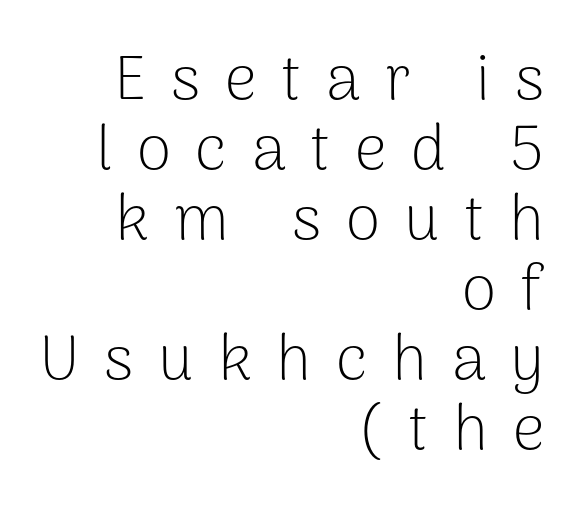
The line-height multiplier appears low, near solid setting. Each stroke keeps to a modest, everyday thickness or less. Each row of text sits above clean, open space. The typography opts for an upright posture over an oblique one. Grotesque or geometric, the face here clearly has no serifs.
